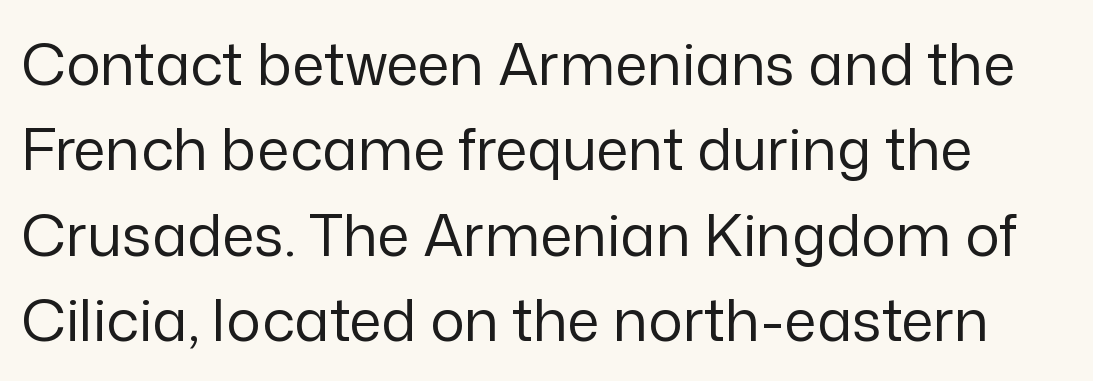
Q: Is the text bold? A: No.
Q: Is the text italic (slanted)? A: No, it is upright.
Q: Is the typeface a serif or a sans-serif typeface? A: Sans-serif.
Q: Is the text underlined? A: No.
Q: Is the spacing between letters normal or unusually wide? A: Normal.
Q: Is the spacing between lines tight, normal or loose? A: Normal.
Q: Width (condensed, normal, or wide)? A: Normal.
Q: Stroke contrast? A: Low.
Q: x-height? A: Medium.
Q: Monospaced? A: No.
